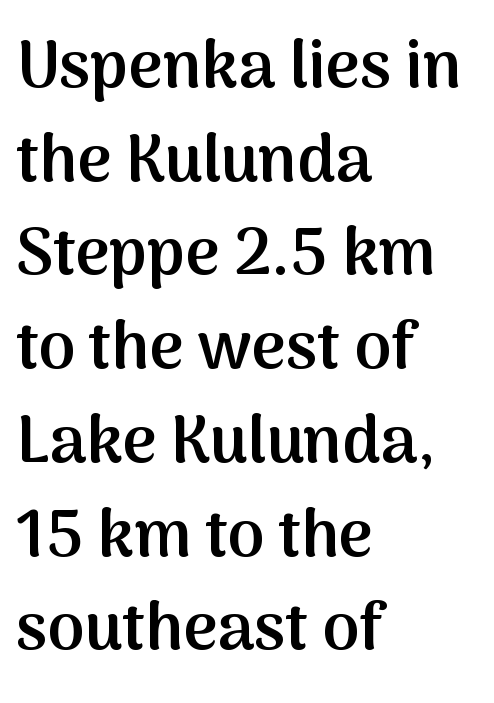
{"serif": "no", "italic": "no", "bold": "semi", "weight": "semibold", "width": "normal", "stroke_contrast": "medium", "x_height": "medium", "monospaced": "no", "underline": "no", "align": "left", "line_spacing": "normal", "line_spacing_ratio": 1.42, "letter_spacing": "normal", "letter_spacing_em": 0.0, "glyph_px": 66}
